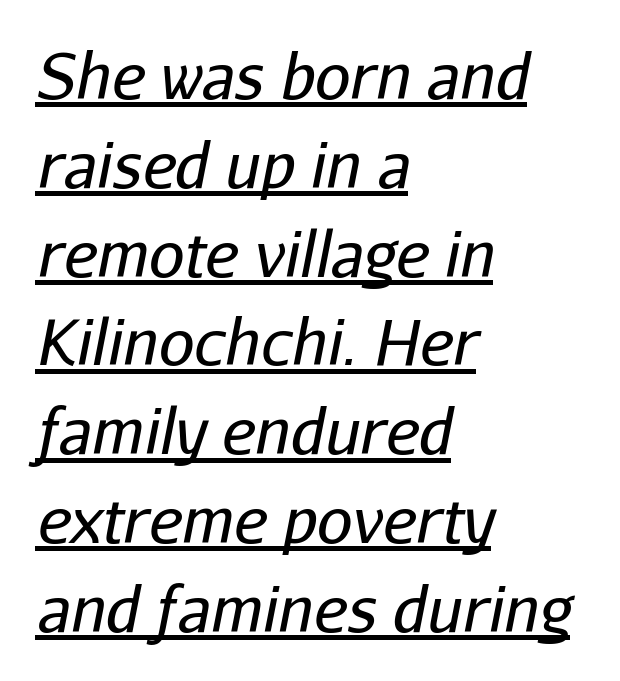
Underlined type. The rendering uses natural spacing where letterforms have individual widths. The space between consecutive lines is moderate. Which margin do the lines hug? The left one — the right edge is uneven. The passage shown has conventional tracking throughout.
